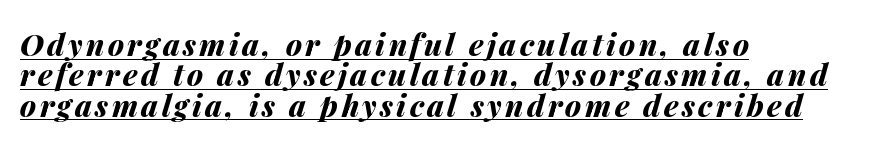
Q: Is the text bold? A: Yes.
Q: Is the text italic (slanted)? A: Yes, it leans right by about 14 degrees.
Q: Is the text underlined? A: Yes.
Q: How is the paragraph aligned? A: Left-aligned.
Q: Is the spacing between lines tight, normal or loose? A: Tight.
Q: Width (condensed, normal, or wide)? A: Normal.
Q: Stroke contrast? A: Medium.
Q: x-height? A: Medium.
Q: Monospaced? A: No.
